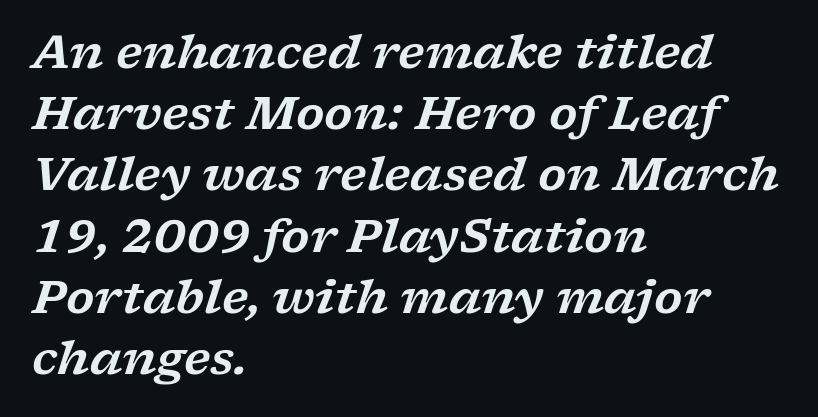
The image shows 46 px wide serif type, italic (leaning right); set left-aligned, normal line spacing (1.33x), normal letter spacing, not underlined; low stroke contrast and a medium x-height.
